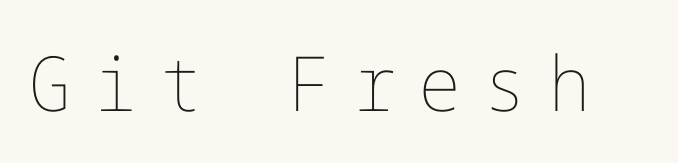
{"italic": "no", "bold": "no", "weight": "thin", "width": "normal", "stroke_contrast": "low", "x_height": "medium", "underline": "no", "letter_spacing": "wide", "letter_spacing_em": 0.29, "glyph_px": 76}
